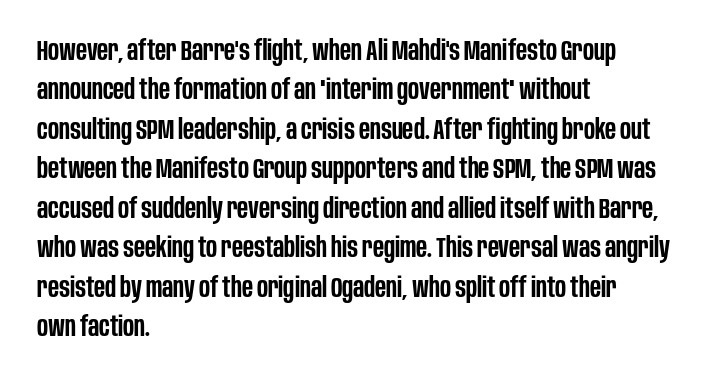
This block has exactly the height ordinary leading produces. What kind of face is this? One without serifs — a sans. You could call the tracking neutral — neither tight nor loose. Alignment: flush left.
